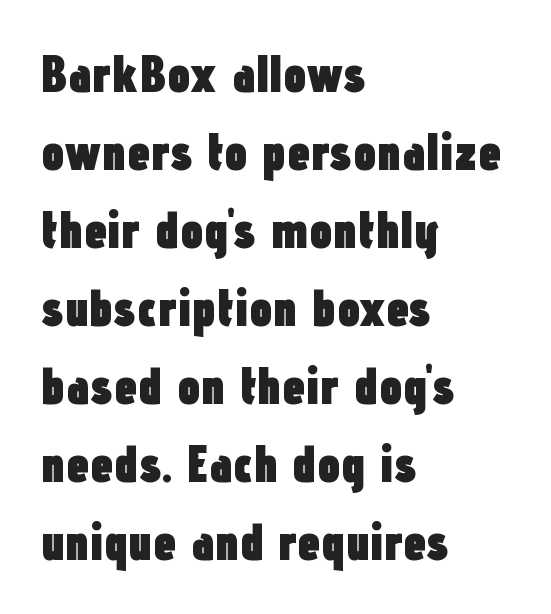
Q: Is the text bold? A: Yes.
Q: Is the text italic (slanted)? A: No, it is upright.
Q: Is the typeface a serif or a sans-serif typeface? A: Sans-serif.
Q: Is the text underlined? A: No.
Q: How is the paragraph aligned? A: Left-aligned.
Q: Is the spacing between letters normal or unusually wide? A: Normal.
Q: Is the spacing between lines tight, normal or loose? A: Normal.
Q: Width (condensed, normal, or wide)? A: Condensed.
Q: Stroke contrast? A: Low.
Q: x-height? A: Medium.
Q: Monospaced? A: No.
